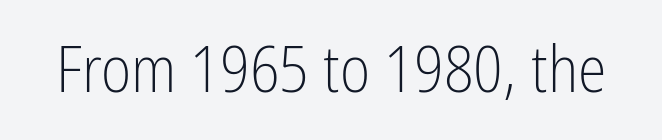
Q: Is the text bold? A: No.
Q: Is the text italic (slanted)? A: No, it is upright.
Q: Is the typeface a serif or a sans-serif typeface? A: Sans-serif.
Q: Is the text underlined? A: No.
Q: Is the spacing between letters normal or unusually wide? A: Normal.
Q: Width (condensed, normal, or wide)? A: Condensed.
Q: Stroke contrast? A: Low.
Q: x-height? A: Medium.
Q: Monospaced? A: No.
